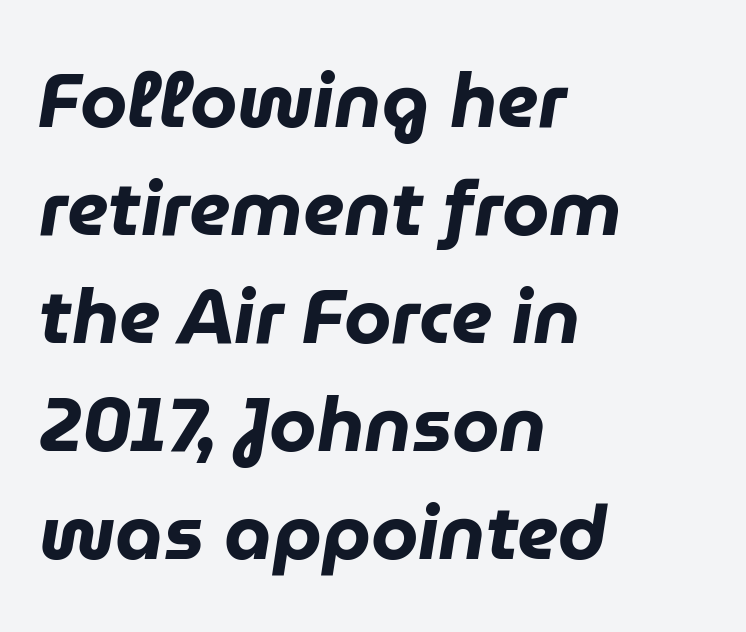
The image shows 76 px heavy type, italic (leaning right); set left-aligned, normal line spacing (1.42x), normal letter spacing, not underlined; low stroke contrast and a medium x-height.
